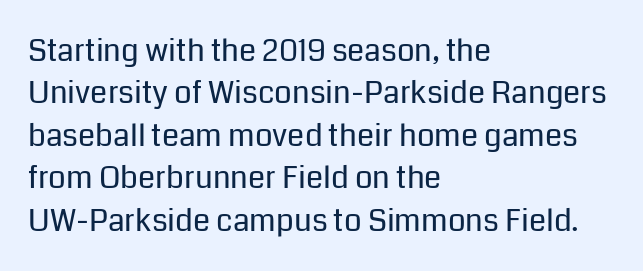
The image shows 31 px regular-weight sans-serif type, upright; set left-aligned, normal line spacing (1.37x), normal letter spacing, not underlined; low stroke contrast and a medium x-height.
